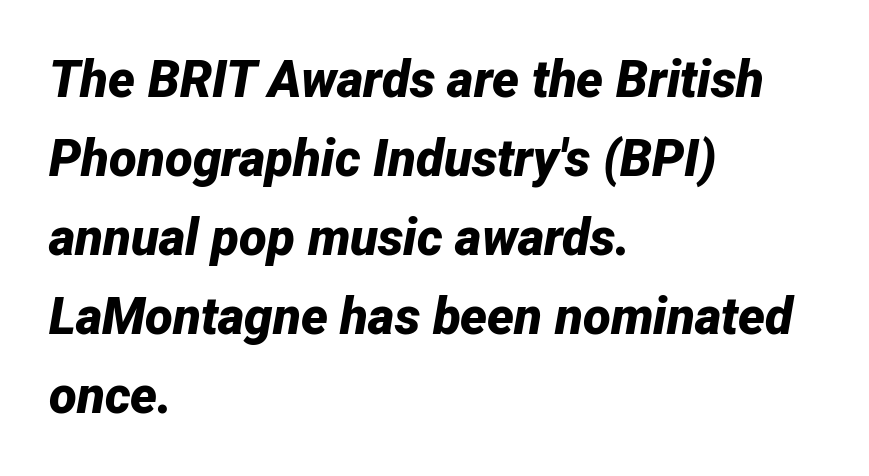
{"italic": "yes", "lean": "right", "slant_degrees": 12, "bold": "yes", "weight": "bold", "width": "normal", "stroke_contrast": "low", "x_height": "medium", "monospaced": "no", "underline": "no", "align": "left", "line_spacing": "normal", "line_spacing_ratio": 1.55, "letter_spacing": "normal", "letter_spacing_em": 0.0, "glyph_px": 51}
